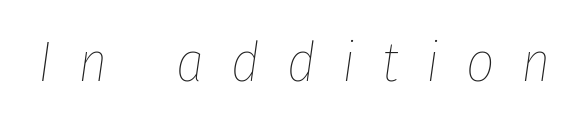
{"italic": "yes", "lean": "right", "slant_degrees": 8, "bold": "no", "weight": "thin", "width": "condensed", "stroke_contrast": "low", "x_height": "medium", "monospaced": "no", "underline": "no", "letter_spacing": "wide", "letter_spacing_em": 0.48, "glyph_px": 56}
